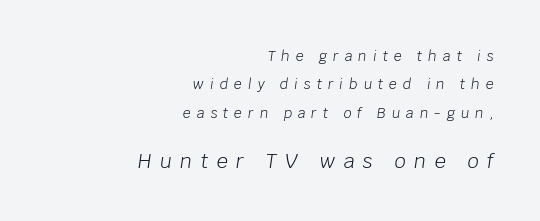
A quiet, ordinary-to-light weight characterises the typeface. Line spacing here is loose. Block two is the big one; block one sits smaller above it. A typesetter would call this heavily tracked-out type. There's an unmistakable incline to the writing here.
